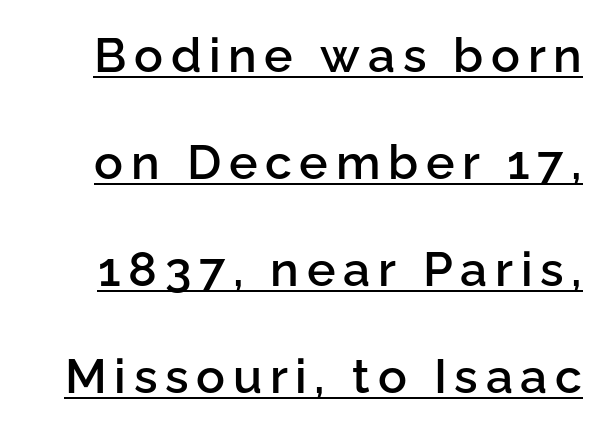
Q: Is the text bold? A: Semi-bold.
Q: Is the text italic (slanted)? A: No, it is upright.
Q: Is the typeface a serif or a sans-serif typeface? A: Sans-serif.
Q: Is the text underlined? A: Yes.
Q: Is the spacing between lines tight, normal or loose? A: Loose.
Q: Width (condensed, normal, or wide)? A: Normal.
Q: Stroke contrast? A: Low.
Q: x-height? A: Medium.
Q: Monospaced? A: No.
